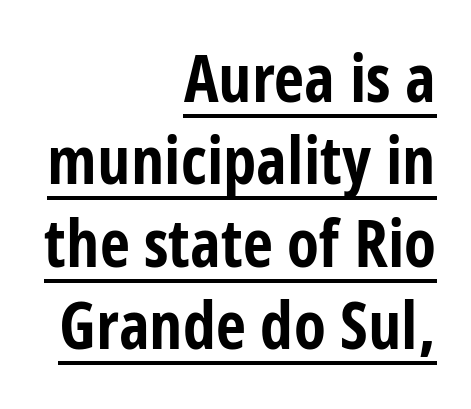
The image shows 66 px bold, condensed sans-serif type, upright; set right-aligned, normal line spacing (1.25x), normal letter spacing, underlined; low stroke contrast and a large x-height.
